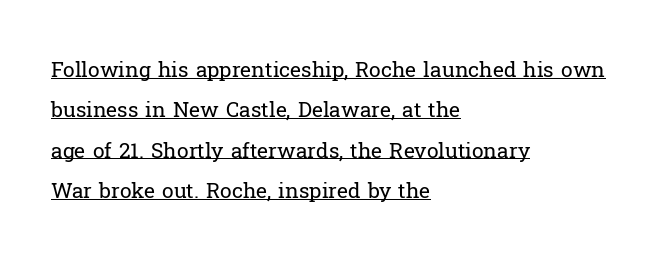
The image shows 21 px text type, upright; set left-aligned, loose line spacing (1.92x), normal letter spacing, underlined.
